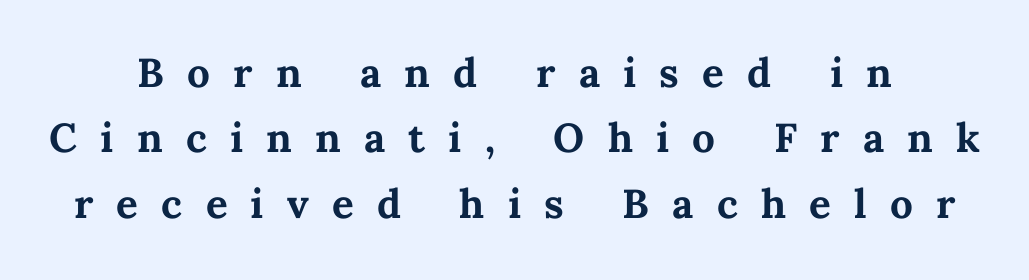
The image shows 54 px semibold type, upright; set line spacing 1.21x, unusually wide letter spacing (+0.43 em), not underlined; medium stroke contrast and a medium x-height.
